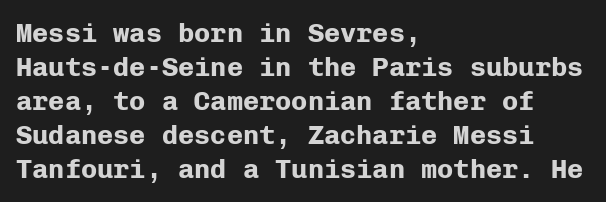
Q: Is the text bold? A: Yes.
Q: Is the text italic (slanted)? A: No, it is upright.
Q: Is the text underlined? A: No.
Q: How is the paragraph aligned? A: Left-aligned.
Q: Is the spacing between letters normal or unusually wide? A: Normal.
Q: Is the spacing between lines tight, normal or loose? A: Normal.
